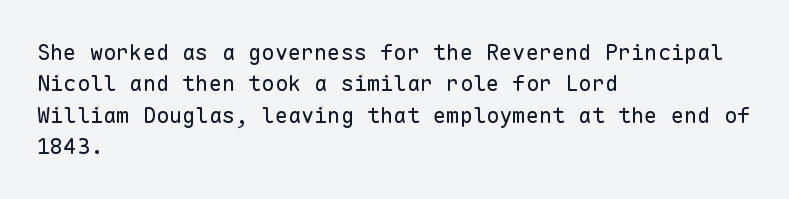
The line-height multiplier appears to be the usual default. The ragged edge is on the right, which tells us the setting is flush left. A typesetter would mark this as roman, not italic. This sample uses plain, unmodified letter spacing. No letter is thick-stroked: the sample isn't bold.
